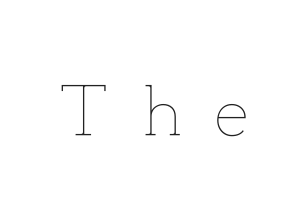
The image shows 73 px thin type, upright; set unusually wide letter spacing (+0.46 em), not underlined; low stroke contrast and a small x-height.
